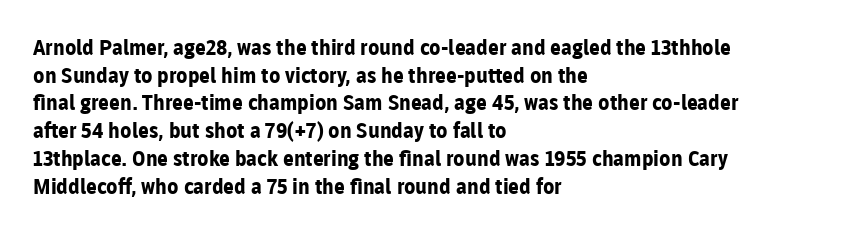
Q: Is the text bold? A: Yes.
Q: Is the text italic (slanted)? A: No, it is upright.
Q: Is the text underlined? A: No.
Q: How is the paragraph aligned? A: Left-aligned.
Q: Is the spacing between letters normal or unusually wide? A: Normal.
Q: Is the spacing between lines tight, normal or loose? A: Normal.
